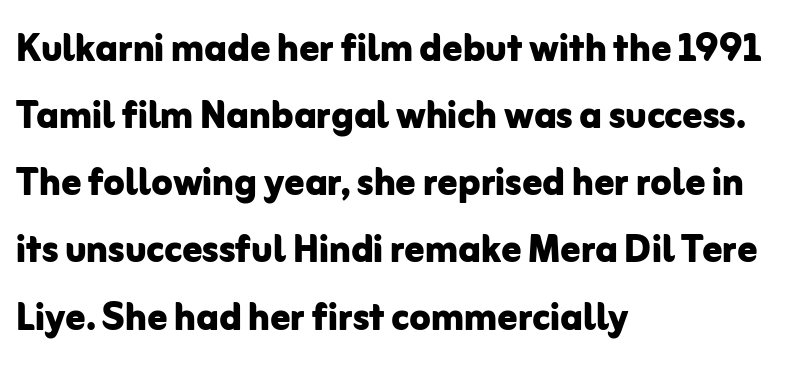
Leading matches the norm, producing a regular column. Classification — sans serif. The glyphs are unaccompanied by any horizontal stroke below them. Tracking here is standard; glyphs follow each other at the usual distance. Varying glyph widths throughout — classic text-font behaviour. Short and long lines alike share a common starting point at left.
